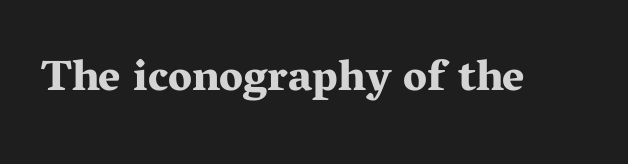
Q: Is the text bold? A: Yes.
Q: Is the text italic (slanted)? A: No, it is upright.
Q: Is the typeface a serif or a sans-serif typeface? A: Serif.
Q: Is the text underlined? A: No.
Q: Is the spacing between letters normal or unusually wide? A: Normal.
Q: Width (condensed, normal, or wide)? A: Wide.
Q: Stroke contrast? A: Medium.
Q: x-height? A: Medium.
Q: Monospaced? A: No.
